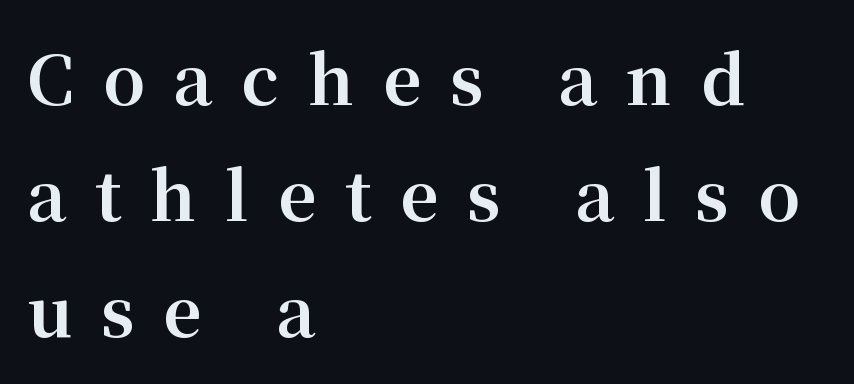
The image shows 67 px bold serif type, upright; set left-aligned, line spacing 1.73x, unusually wide letter spacing (+0.43 em), not underlined; medium stroke contrast and a medium x-height.
